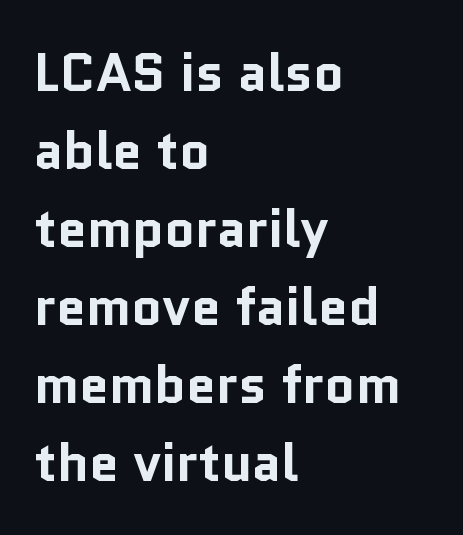
{"serif": "no", "italic": "no", "bold": "yes", "weight": "bold", "width": "normal", "stroke_contrast": "low", "x_height": "medium", "monospaced": "no", "underline": "no", "align": "left", "line_spacing": "normal", "line_spacing_ratio": 1.47, "letter_spacing": "normal", "letter_spacing_em": 0.0, "glyph_px": 53}
